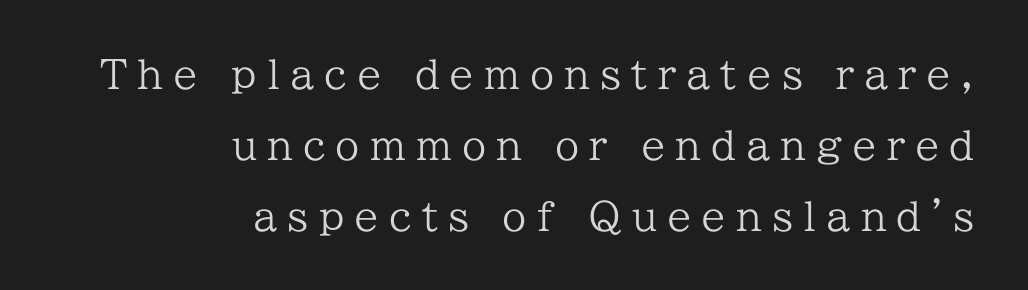
You could not count columns in this text — the font is proportionally spaced. Look at the bottom of the vertical strokes: they flare into serifs here. Heaviness? Minimal to ordinary, like unemphasized prose. Descenders hang freely into open space.
